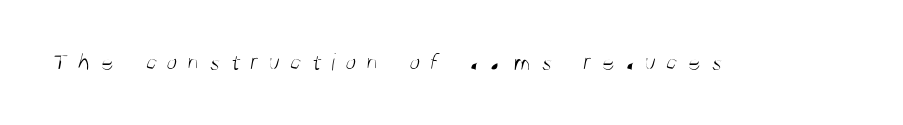
{"bold": "no", "underline": "no", "letter_spacing": "wide", "letter_spacing_em": 0.39, "glyph_px": 25}
